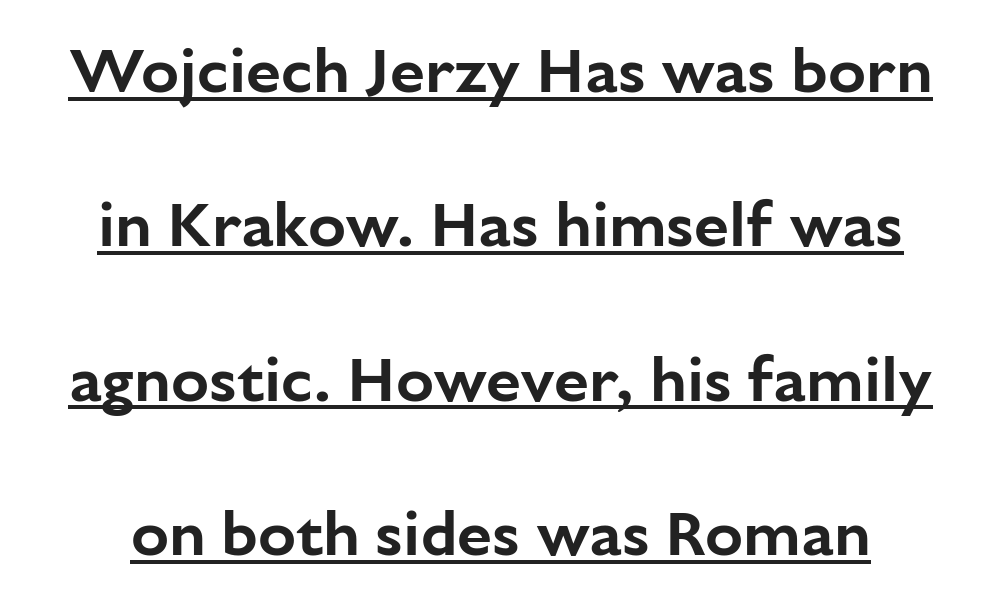
The image shows 63 px sans-serif type, upright; set loose line spacing (2.45x), normal letter spacing, underlined; low stroke contrast and a medium x-height.
